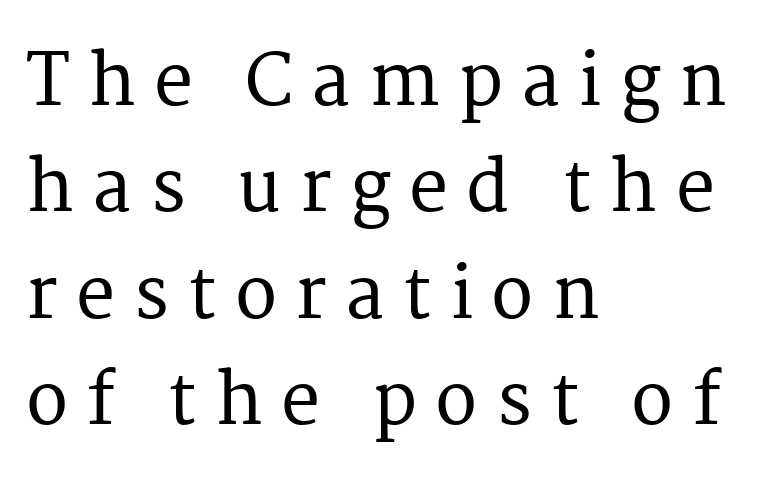
{"serif": "yes", "italic": "no", "width": "normal", "stroke_contrast": "medium", "x_height": "medium", "monospaced": "no", "underline": "no", "align": "left", "line_spacing": "normal", "line_spacing_ratio": 1.52, "letter_spacing": "wide", "letter_spacing_em": 0.26, "glyph_px": 70}
